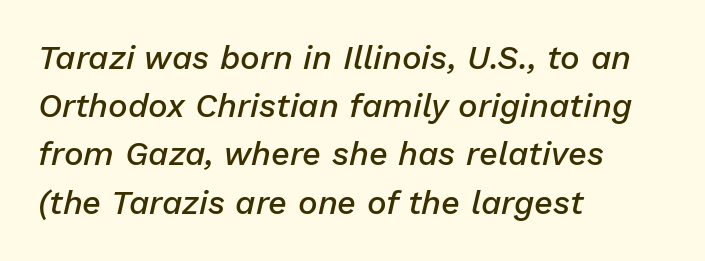
Q: Is the text bold? A: Semi-bold.
Q: Is the text italic (slanted)? A: Yes, it leans right by about 13 degrees.
Q: Is the text underlined? A: No.
Q: How is the paragraph aligned? A: Left-aligned.
Q: Is the spacing between letters normal or unusually wide? A: Normal.
Q: Is the spacing between lines tight, normal or loose? A: Normal.
Q: Width (condensed, normal, or wide)? A: Normal.
Q: Stroke contrast? A: Low.
Q: x-height? A: Medium.
Q: Monospaced? A: No.
